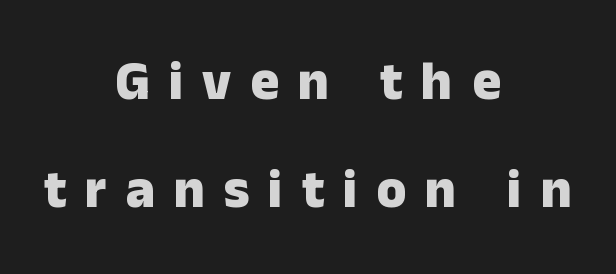
Does the lettering tilt? It doesn't — this is upright. The lines are spread far apart with generous leading. Font category for this specimen: sans-serif. Notice how the passage keeps no hard edge, just a central spine. The string is rendered with underlining switched off. Do the characters align in a grid? No, the font is proportional.
